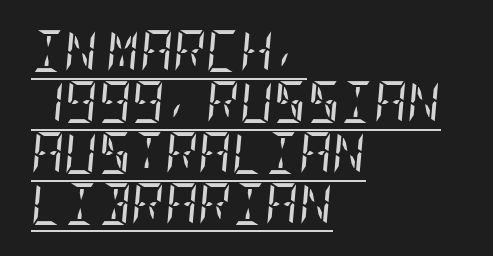
{"serif": "yes", "italic": "yes", "lean": "right", "slant_degrees": 5, "bold": "no", "weight": "regular", "width": "condensed", "stroke_contrast": "low", "x_height": "large", "underline": "yes", "align": "left", "line_spacing_ratio": 1.24, "letter_spacing": "normal", "letter_spacing_em": 0.0, "glyph_px": 41}
